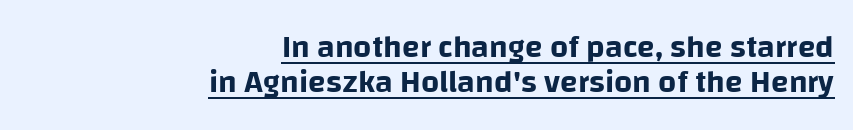
Q: Is the text italic (slanted)? A: No, it is upright.
Q: Is the typeface a serif or a sans-serif typeface? A: Sans-serif.
Q: Is the text underlined? A: Yes.
Q: How is the paragraph aligned? A: Right-aligned.
Q: Is the spacing between letters normal or unusually wide? A: Normal.
Q: Is the spacing between lines tight, normal or loose? A: Tight.
Q: Width (condensed, normal, or wide)? A: Normal.
Q: Stroke contrast? A: Low.
Q: x-height? A: Large.
Q: Monospaced? A: No.
